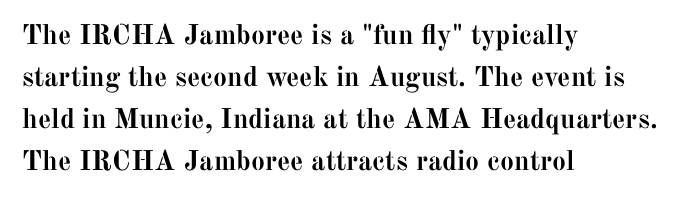
Q: Is the text bold? A: Yes.
Q: Is the text italic (slanted)? A: No, it is upright.
Q: Is the typeface a serif or a sans-serif typeface? A: Serif.
Q: Is the text underlined? A: No.
Q: How is the paragraph aligned? A: Left-aligned.
Q: Is the spacing between letters normal or unusually wide? A: Normal.
Q: Is the spacing between lines tight, normal or loose? A: Normal.
Q: Width (condensed, normal, or wide)? A: Normal.
Q: Stroke contrast? A: Medium.
Q: x-height? A: Medium.
Q: Monospaced? A: No.
